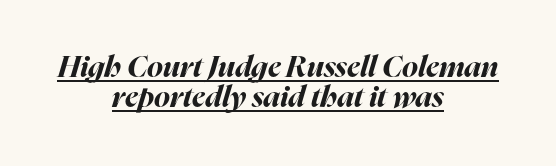
Like a heading marked for emphasis, these lines bear an underscore. Compared with typical paragraphs, the rows here are closer together. Varying glyph widths throughout — classic text-font behaviour. The face used here has the dense, thick strokes of a bold. The axis of the letterforms is tilted away from vertical. Nothing unusual about the tracking: characters are spaced as the font intends.
